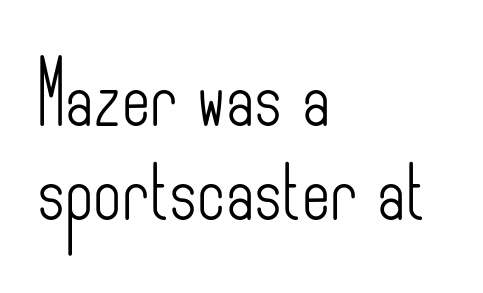
Does extra space separate the letters? No, they use regular spacing. Honestly, the row spacing looks completely unremarkable. Only glyphs here, with clear space below each row. The face used here is proportionally spaced, like ordinary book or web type. Classification — sans serif.
